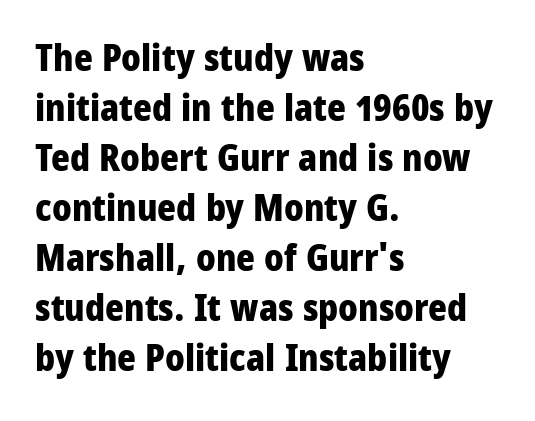
Q: Is the text bold? A: Yes.
Q: Is the text italic (slanted)? A: No, it is upright.
Q: Is the typeface a serif or a sans-serif typeface? A: Sans-serif.
Q: Is the text underlined? A: No.
Q: How is the paragraph aligned? A: Left-aligned.
Q: Is the spacing between letters normal or unusually wide? A: Normal.
Q: Is the spacing between lines tight, normal or loose? A: Normal.
Q: Width (condensed, normal, or wide)? A: Condensed.
Q: Stroke contrast? A: Low.
Q: x-height? A: Large.
Q: Monospaced? A: No.
